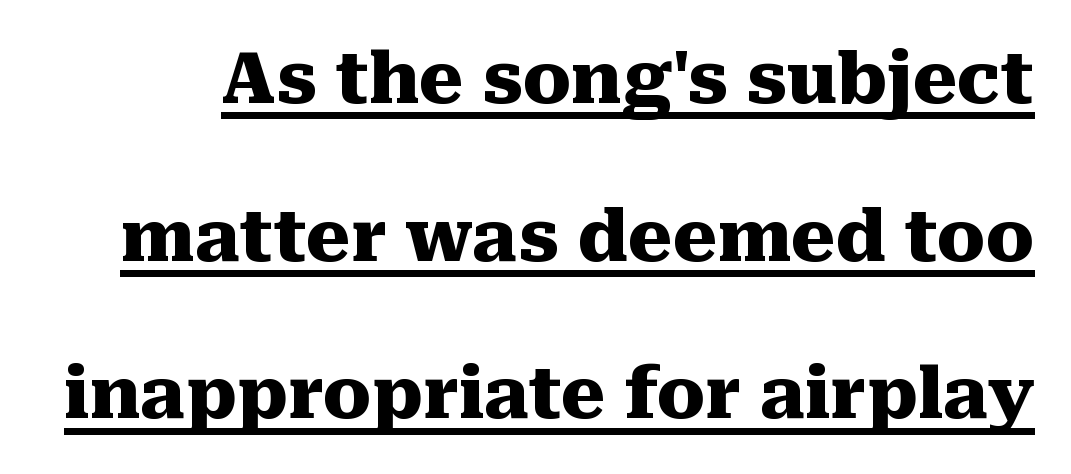
This is roman type, the default non-slanted kind. Tracking value appears to be zero — textbook default spacing. Weight: bold. Rows of type keep a wide berth in the vertical direction. Stroke terminals: seriffed. Compared with undecorated copy, this sample adds a rule below the words.
